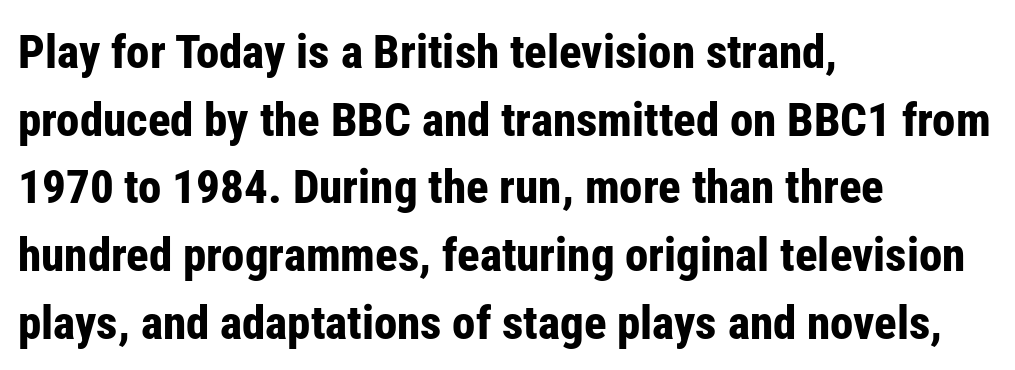
Q: Is the text bold? A: Yes.
Q: Is the text italic (slanted)? A: No, it is upright.
Q: Is the typeface a serif or a sans-serif typeface? A: Sans-serif.
Q: Is the text underlined? A: No.
Q: How is the paragraph aligned? A: Left-aligned.
Q: Is the spacing between letters normal or unusually wide? A: Normal.
Q: Is the spacing between lines tight, normal or loose? A: Normal.
Q: Width (condensed, normal, or wide)? A: Condensed.
Q: Stroke contrast? A: Low.
Q: x-height? A: Medium.
Q: Monospaced? A: No.
